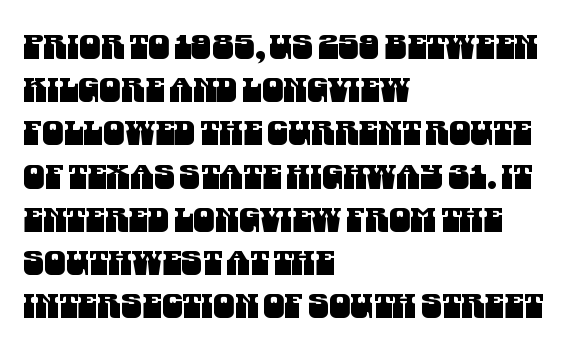
This rendering employs a face without finishing strokes, i.e., a sans-serif. Type without underlining. The compositor pushed each line to the left boundary. How would I describe the line gaps? Plain and ordinary. The horizontal fit of the characters is conventional and even. Varying glyph widths throughout — classic text-font behaviour.
